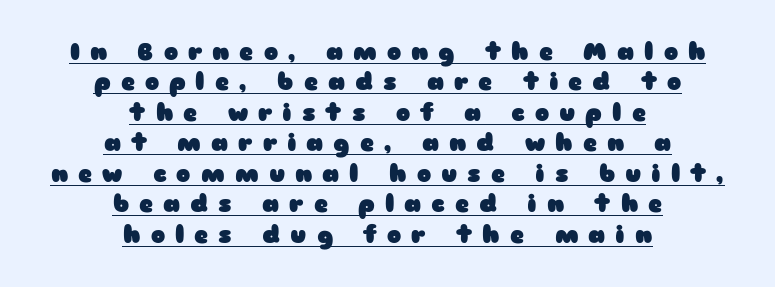
{"italic": "no", "bold": "yes", "underline": "yes", "align": "center", "line_spacing": "normal", "line_spacing_ratio": 1.27, "letter_spacing": "wide", "letter_spacing_em": 0.42, "glyph_px": 24}
